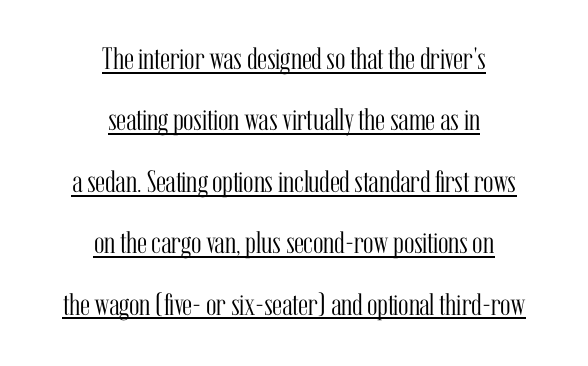
{"serif": "yes", "italic": "no", "bold": "no", "weight": "light", "width": "condensed", "stroke_contrast": "medium", "x_height": "medium", "monospaced": "no", "underline": "yes", "align": "center", "line_spacing": "loose", "line_spacing_ratio": 1.98, "letter_spacing": "normal", "letter_spacing_em": 0.0, "glyph_px": 31}
